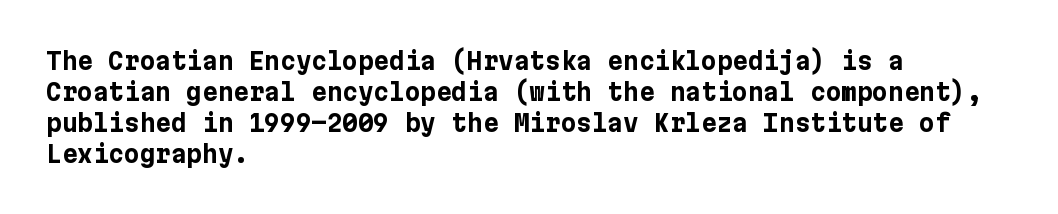
Q: Is the text bold? A: Yes.
Q: Is the text italic (slanted)? A: No, it is upright.
Q: Is the text underlined? A: No.
Q: How is the paragraph aligned? A: Left-aligned.
Q: Is the spacing between letters normal or unusually wide? A: Normal.
Q: Is the spacing between lines tight, normal or loose? A: Normal.
